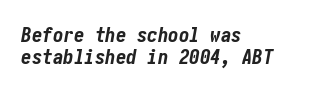
{"italic": "yes", "lean": "right", "slant_degrees": 10, "bold": "yes", "underline": "no", "align": "left", "line_spacing": "tight", "line_spacing_ratio": 1.05, "letter_spacing": "normal", "letter_spacing_em": 0.0, "glyph_px": 21}
